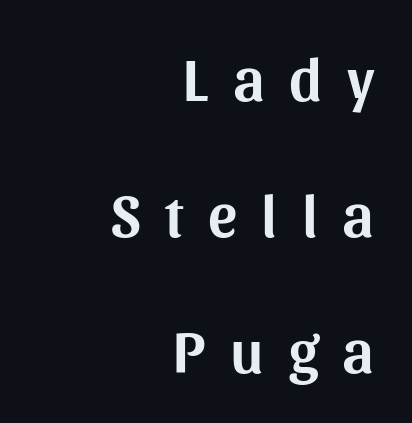
Vertical strokes here are truly vertical. Students, observe: this is what heavily led, spacious text looks like. Short note: letters widely spaced. The paragraph shown leans on its right margin. Quick note: underline off. Does the type have serifs? No, each stem ends abruptly.
